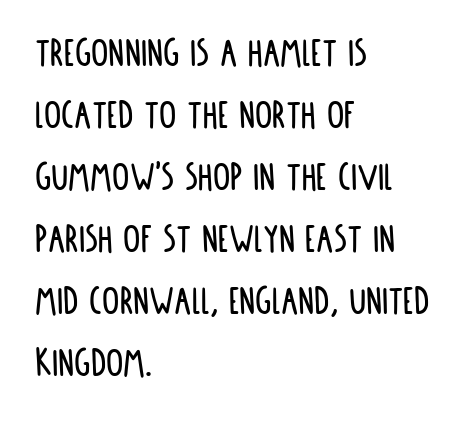
Spacing verdict: proportional, widths tailored to each character. The type is set solid horizontally, with unmodified tracking. Unlike a traditional serif, this face leaves its strokes unadorned. These lines sit exactly where default settings would place them.
